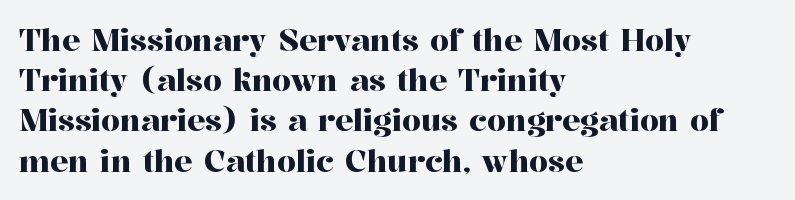
Rule under the text: the space is simply empty. Each letter's strokes conclude with small projecting serifs. A typesetter would call this zero additional tracking. Italic? Not at all — the glyphs are vertical. A typesetter would call this leading conventional body-copy spacing.
